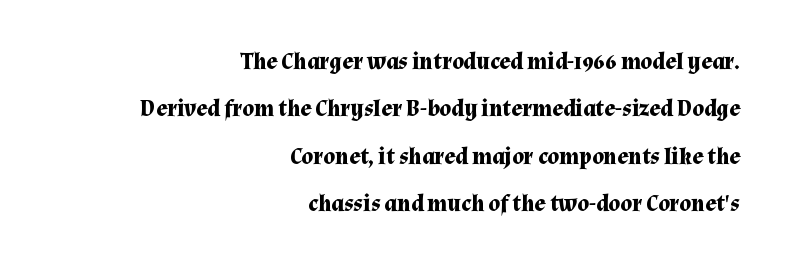
The image shows 23 px bold type, upright; set right-aligned, loose line spacing (2.06x), normal letter spacing, not underlined.
